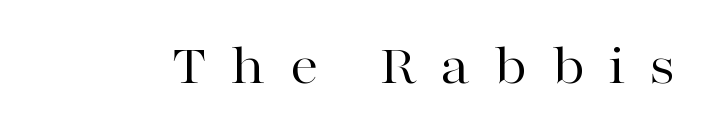
Q: Is the text bold? A: No.
Q: Is the text italic (slanted)? A: No, it is upright.
Q: Is the typeface a serif or a sans-serif typeface? A: Serif.
Q: Is the text underlined? A: No.
Q: Is the spacing between letters normal or unusually wide? A: Unusually wide.
Q: Width (condensed, normal, or wide)? A: Wide.
Q: Stroke contrast? A: High.
Q: x-height? A: Medium.
Q: Monospaced? A: No.
